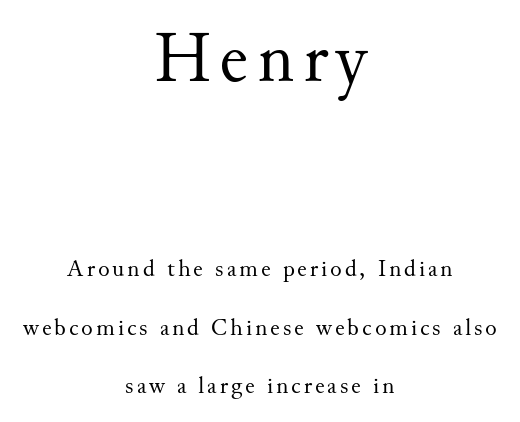
The image shows 72 px regular-weight serif type, upright; set centered, loose line spacing (2.44x), not underlined; the first (top) block is 3.0x larger; medium stroke contrast and a small x-height.
